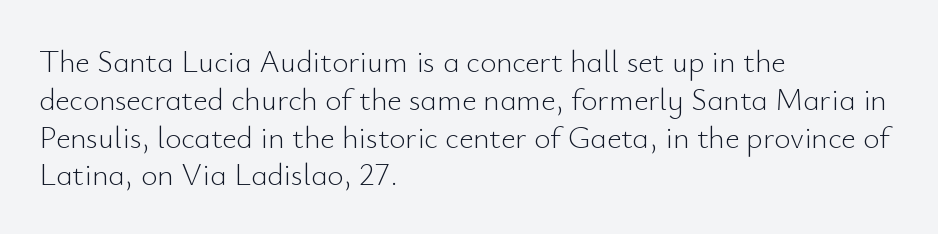
Q: Is the text bold? A: No.
Q: Is the text italic (slanted)? A: No, it is upright.
Q: Is the typeface a serif or a sans-serif typeface? A: Sans-serif.
Q: Is the text underlined? A: No.
Q: How is the paragraph aligned? A: Left-aligned.
Q: Is the spacing between letters normal or unusually wide? A: Normal.
Q: Width (condensed, normal, or wide)? A: Normal.
Q: Stroke contrast? A: Low.
Q: x-height? A: Small.
Q: Monospaced? A: No.
